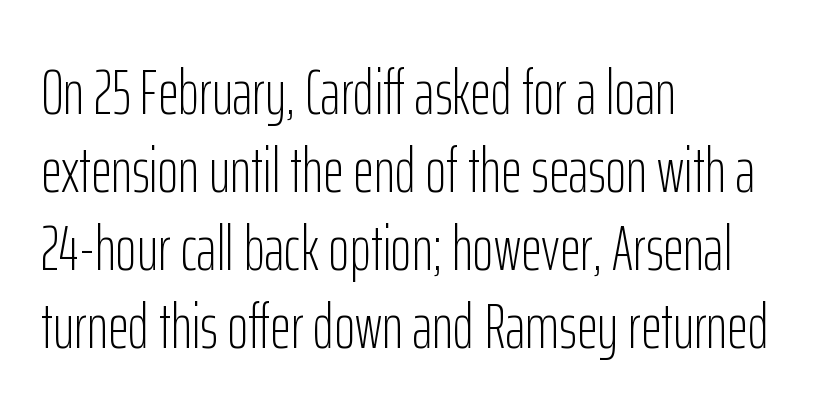
{"serif": "no", "italic": "no", "bold": "no", "weight": "light", "width": "condensed", "stroke_contrast": "low", "x_height": "medium", "monospaced": "no", "underline": "no", "align": "left", "line_spacing_ratio": 1.22, "letter_spacing": "normal", "letter_spacing_em": 0.0, "glyph_px": 64}
